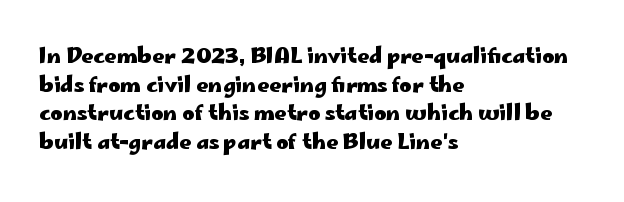
{"italic": "no", "bold": "yes", "underline": "no", "align": "left", "line_spacing": "normal", "line_spacing_ratio": 1.36, "letter_spacing": "normal", "letter_spacing_em": 0.0, "glyph_px": 21}
